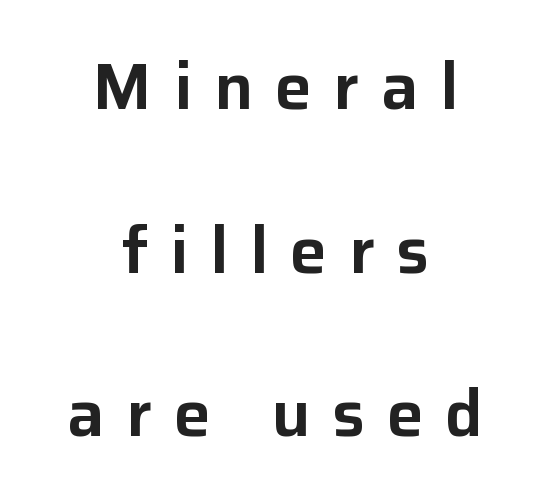
The image shows 66 px sans-serif type, upright; set centered, loose line spacing (2.48x), unusually wide letter spacing (+0.33 em), not underlined; low stroke contrast and a medium x-height.
